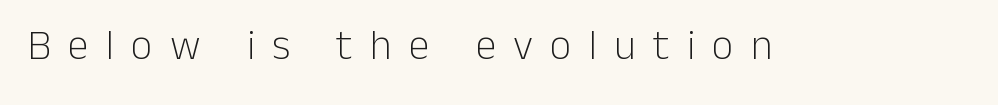
Q: Is the text bold? A: No.
Q: Is the text italic (slanted)? A: No, it is upright.
Q: Is the typeface a serif or a sans-serif typeface? A: Sans-serif.
Q: Is the text underlined? A: No.
Q: Is the spacing between letters normal or unusually wide? A: Unusually wide.
Q: Width (condensed, normal, or wide)? A: Normal.
Q: Stroke contrast? A: Low.
Q: x-height? A: Medium.
Q: Monospaced? A: No.
